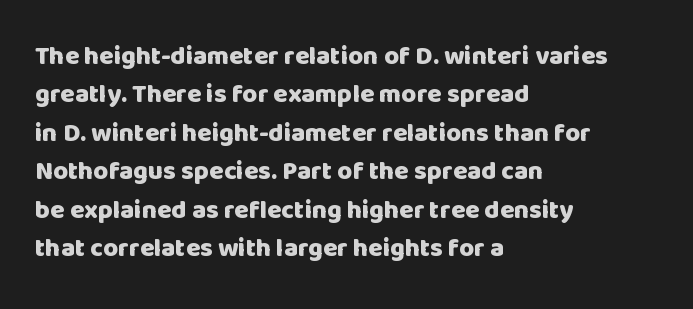
A typesetter would mark this as roman, not italic. Rule under the text: the space is simply empty. Layout note: lines flush left. The designer left line spacing at the default. What weight is shown? A full bold with thick strokes. This sample uses plain, unmodified letter spacing.
